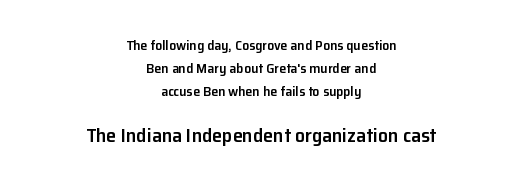
{"italic": "no", "bold": "semi", "underline": "no", "align": "center", "line_spacing": "normal", "line_spacing_ratio": 1.64, "letter_spacing": "normal", "letter_spacing_em": 0.0, "larger_block": "second", "size_ratio": 1.43, "glyph_px": 20}
